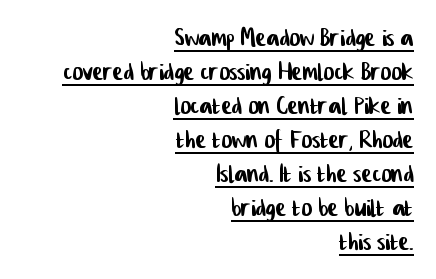
{"serif": "no", "width": "condensed", "stroke_contrast": "low", "x_height": "medium", "monospaced": "no", "underline": "yes", "align": "right", "line_spacing": "tight", "line_spacing_ratio": 1.06, "letter_spacing": "normal", "letter_spacing_em": 0.0, "glyph_px": 32}
